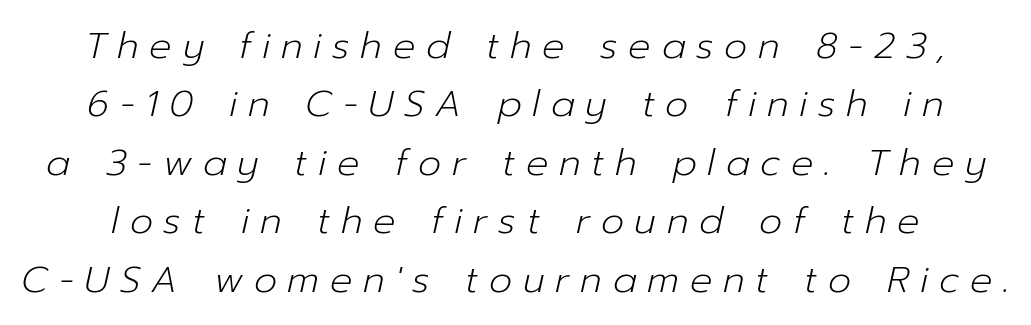
Q: Is the text bold? A: No.
Q: Is the text italic (slanted)? A: Yes, it leans right by about 12 degrees.
Q: Is the text underlined? A: No.
Q: Is the spacing between letters normal or unusually wide? A: Unusually wide.
Q: Is the spacing between lines tight, normal or loose? A: Normal.
Q: Width (condensed, normal, or wide)? A: Normal.
Q: Stroke contrast? A: Low.
Q: x-height? A: Medium.
Q: Monospaced? A: No.
